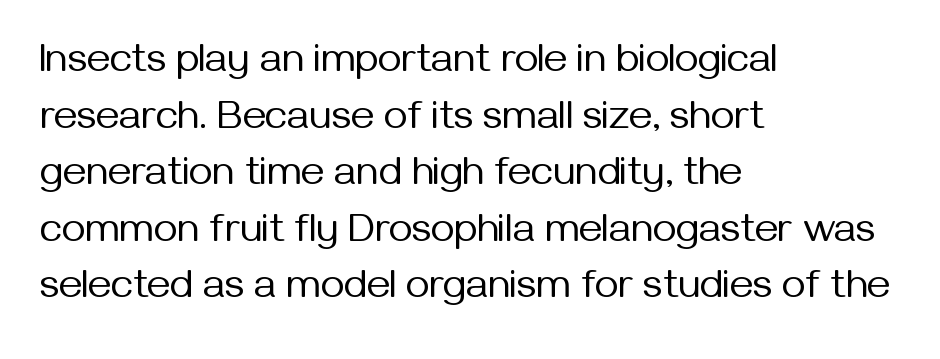
The image shows 41 px regular-weight sans-serif type, upright; set left-aligned, normal line spacing (1.38x), normal letter spacing, not underlined; medium stroke contrast and a medium x-height.
